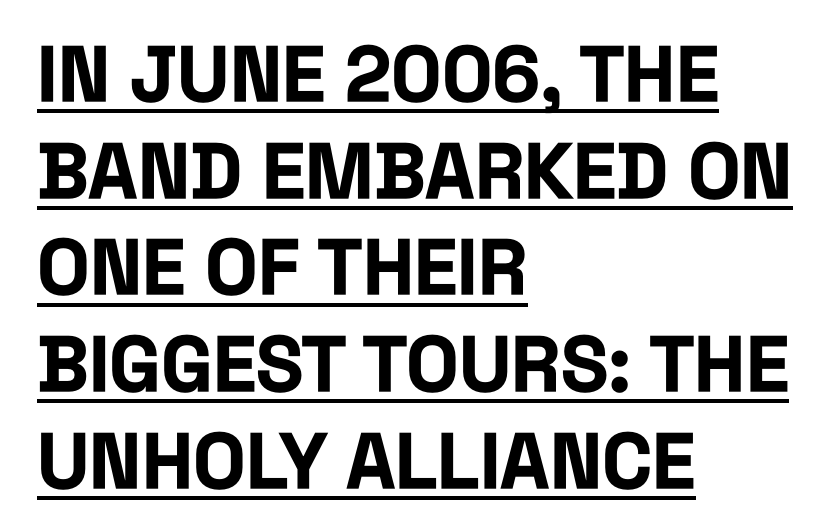
Q: Is the text bold? A: Yes.
Q: Is the text italic (slanted)? A: No, it is upright.
Q: Is the typeface a serif or a sans-serif typeface? A: Sans-serif.
Q: Is the text underlined? A: Yes.
Q: How is the paragraph aligned? A: Left-aligned.
Q: Is the spacing between letters normal or unusually wide? A: Normal.
Q: Width (condensed, normal, or wide)? A: Condensed.
Q: Stroke contrast? A: Low.
Q: x-height? A: Large.
Q: Monospaced? A: No.
